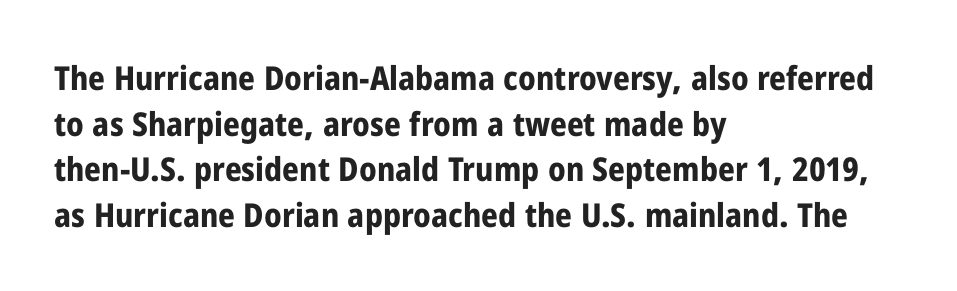
Character widths vary here, with narrow letters taking less room than wide ones. Casual observation: everything's shoved over to the left. What stands out about the letter spacing? Nothing — it is the standard amount. Honestly, the row spacing looks completely unremarkable. Nothing sits at the stroke ends, so this counts as sans-serif.
